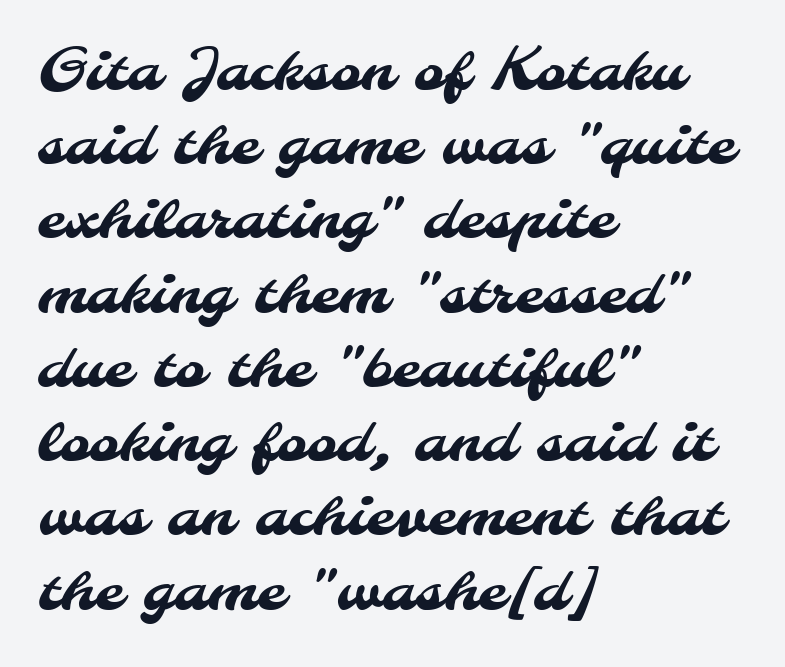
{"serif": "no", "width": "normal", "stroke_contrast": "medium", "x_height": "small", "monospaced": "no", "underline": "no", "align": "left", "line_spacing": "normal", "line_spacing_ratio": 1.28, "letter_spacing": "normal", "letter_spacing_em": 0.0, "glyph_px": 58}
